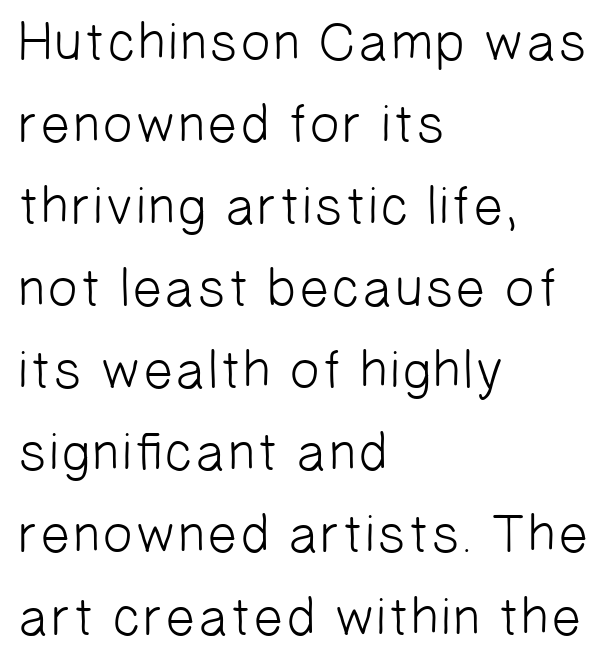
{"serif": "no", "bold": "no", "weight": "light", "width": "normal", "stroke_contrast": "low", "x_height": "medium", "monospaced": "no", "underline": "no", "align": "left", "line_spacing": "normal", "line_spacing_ratio": 1.52, "letter_spacing": "normal", "letter_spacing_em": 0.0, "glyph_px": 54}
